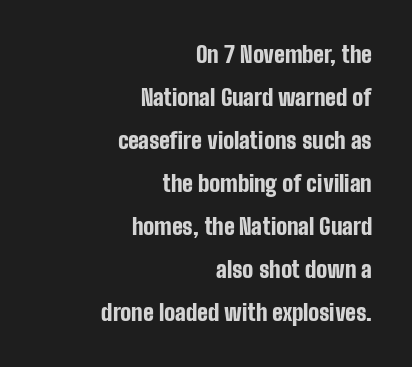
I'd describe the lettering as bold — thick and assertive. No word sits above an underline. The letters sit at their default tracking, neither squeezed nor spread. Ordinary non-slanted type is in use.
